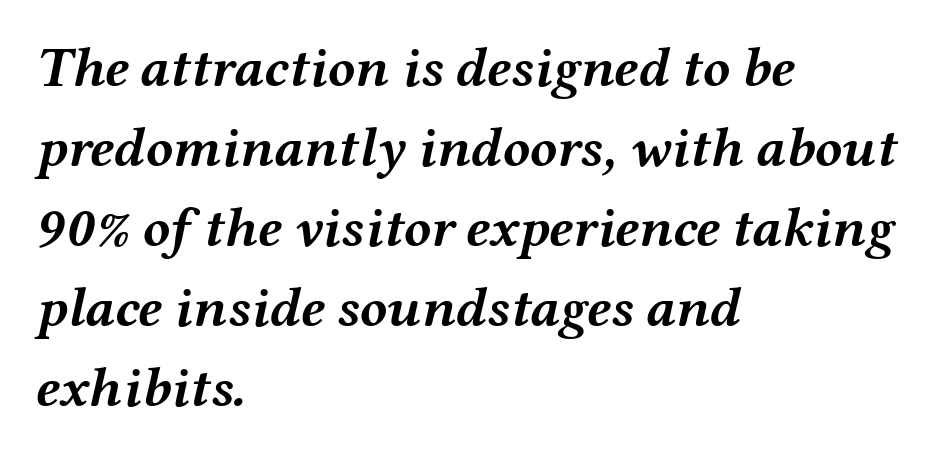
Q: Is the text bold? A: Yes.
Q: Is the text italic (slanted)? A: Yes, it leans right by about 12 degrees.
Q: Is the text underlined? A: No.
Q: How is the paragraph aligned? A: Left-aligned.
Q: Is the spacing between letters normal or unusually wide? A: Normal.
Q: Is the spacing between lines tight, normal or loose? A: Normal.
Q: Width (condensed, normal, or wide)? A: Wide.
Q: Stroke contrast? A: Medium.
Q: x-height? A: Medium.
Q: Monospaced? A: No.
